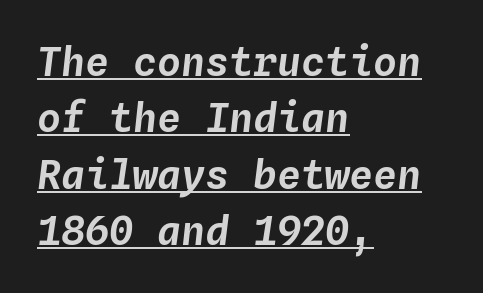
Compared with typical body copy, the letter spacing here is the same. You could count columns in this text — the font is strictly monospaced. Which margin do the lines hug? The left one — the right edge is uneven. Descenders here cross a horizontal rule under the line. The face used here has a pronounced slope to its letters.
